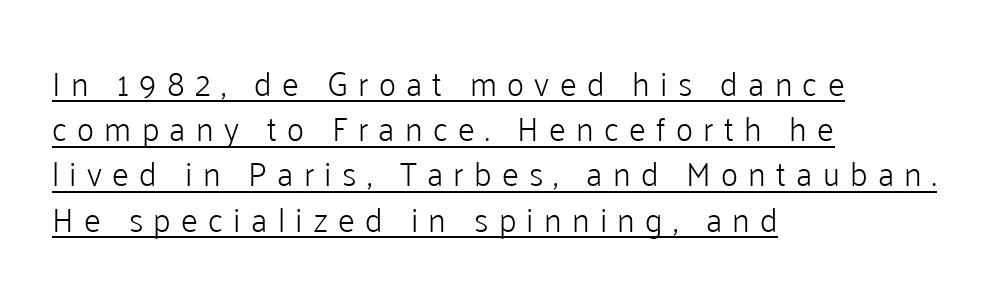
The image shows 33 px light sans-serif type, upright; set left-aligned, normal line spacing (1.37x), unusually wide letter spacing (+0.31 em), underlined; low stroke contrast and a medium x-height.
